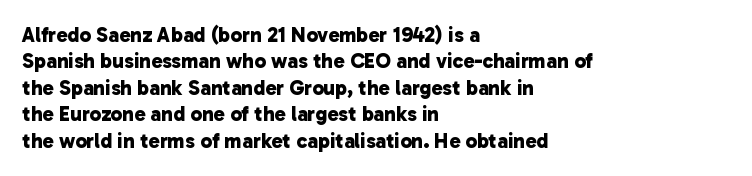
The paragraph shown leans on its left margin. Nobody touched the tracking dial on this one. Whoever set this chose a conventional vertical rhythm. Descender tails drop into unmarked territory.
